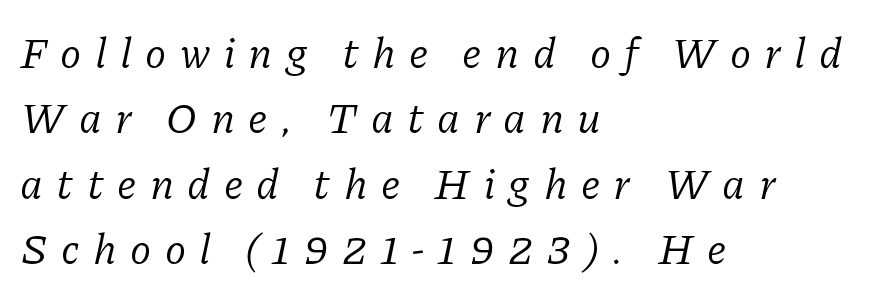
The image shows 43 px regular-weight serif type, italic (leaning right); set left-aligned, normal line spacing (1.52x), unusually wide letter spacing (+0.31 em), not underlined; low stroke contrast and a medium x-height.
